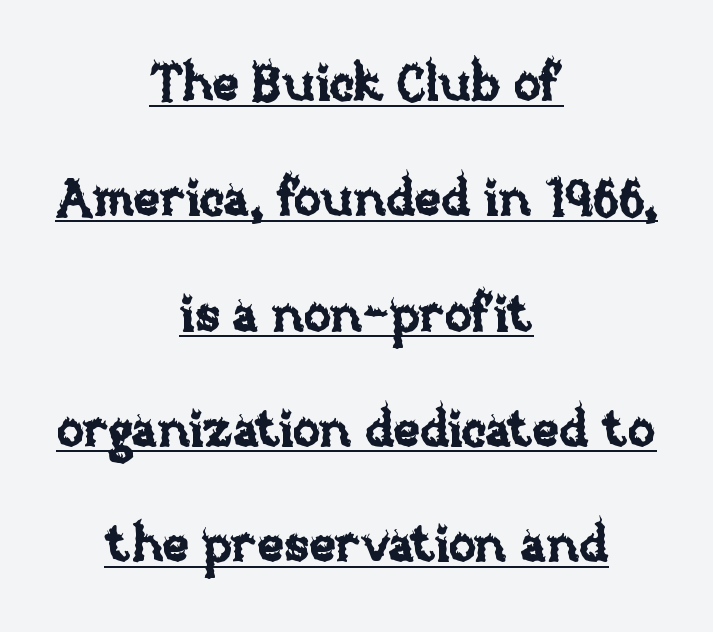
{"italic": "no", "width": "normal", "stroke_contrast": "low", "x_height": "large", "monospaced": "no", "underline": "yes", "align": "center", "line_spacing": "loose", "line_spacing_ratio": 2.26, "letter_spacing": "normal", "letter_spacing_em": 0.0, "glyph_px": 51}
